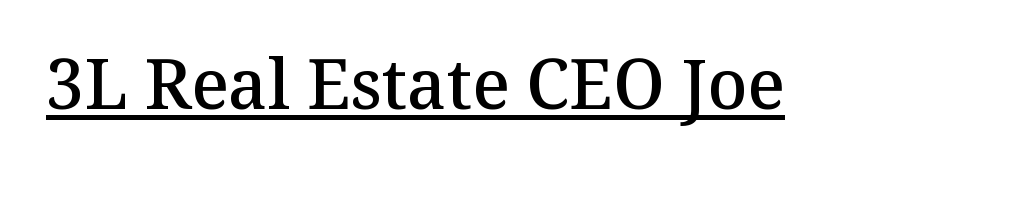
Q: Is the text bold? A: Semi-bold.
Q: Is the text italic (slanted)? A: No, it is upright.
Q: Is the typeface a serif or a sans-serif typeface? A: Serif.
Q: Is the text underlined? A: Yes.
Q: Is the spacing between letters normal or unusually wide? A: Normal.
Q: Width (condensed, normal, or wide)? A: Normal.
Q: Stroke contrast? A: Medium.
Q: x-height? A: Medium.
Q: Monospaced? A: No.
